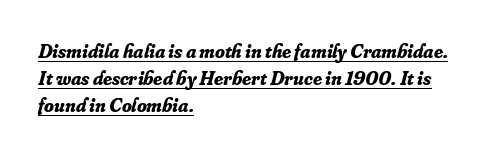
The image shows 20 px bold type, italic (leaning right); set left-aligned, normal line spacing (1.36x), normal letter spacing, underlined.
